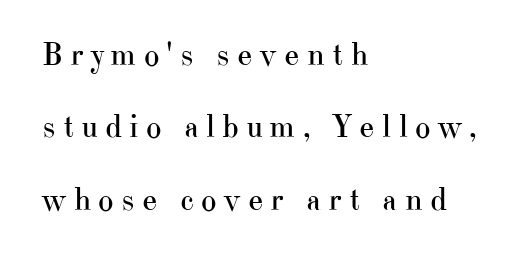
The image shows 33 px regular-weight serif type, upright; set left-aligned, loose line spacing (2.19x), unusually wide letter spacing (+0.22 em), not underlined; high stroke contrast and a small x-height.
